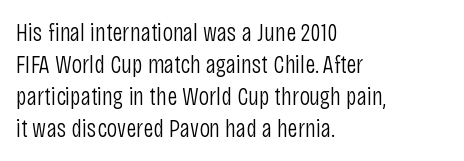
The passage shown is not underscored anywhere. Words appear dense and cohesive because spacing is normal. Alignment: flush left. Unlike italic type, these characters show no tilt at all.
